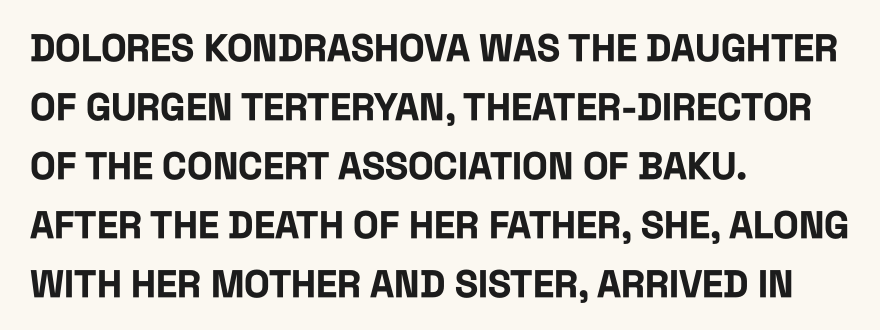
Q: Is the text bold? A: Yes.
Q: Is the text italic (slanted)? A: No, it is upright.
Q: Is the typeface a serif or a sans-serif typeface? A: Sans-serif.
Q: Is the text underlined? A: No.
Q: How is the paragraph aligned? A: Left-aligned.
Q: Is the spacing between letters normal or unusually wide? A: Normal.
Q: Is the spacing between lines tight, normal or loose? A: Normal.
Q: Width (condensed, normal, or wide)? A: Condensed.
Q: Stroke contrast? A: Low.
Q: x-height? A: Large.
Q: Monospaced? A: No.
